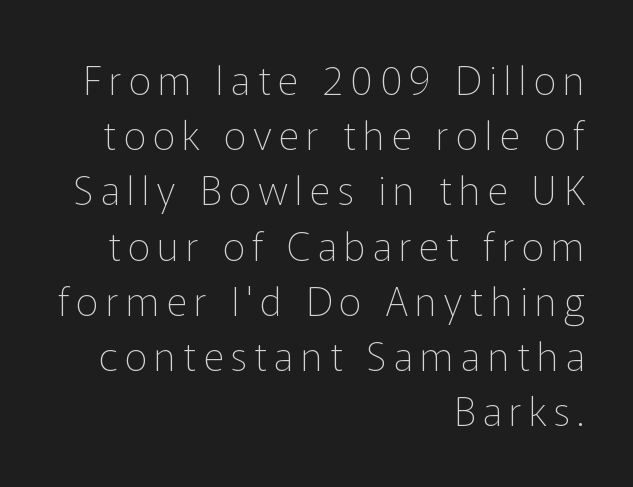
{"serif": "no", "italic": "no", "bold": "no", "weight": "thin", "width": "normal", "stroke_contrast": "low", "x_height": "medium", "monospaced": "no", "underline": "no", "align": "right", "line_spacing": "normal", "line_spacing_ratio": 1.38, "glyph_px": 40}
